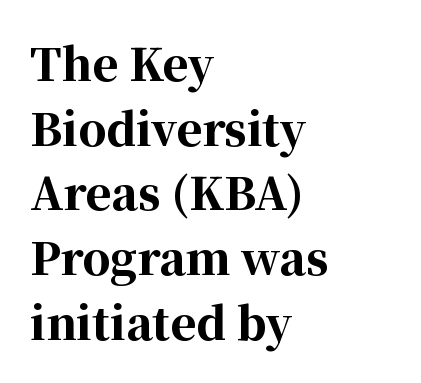
Q: Is the text bold? A: Yes.
Q: Is the text italic (slanted)? A: No, it is upright.
Q: Is the typeface a serif or a sans-serif typeface? A: Serif.
Q: Is the text underlined? A: No.
Q: How is the paragraph aligned? A: Left-aligned.
Q: Is the spacing between letters normal or unusually wide? A: Normal.
Q: Is the spacing between lines tight, normal or loose? A: Normal.
Q: Width (condensed, normal, or wide)? A: Normal.
Q: Stroke contrast? A: High.
Q: x-height? A: Medium.
Q: Monospaced? A: No.
